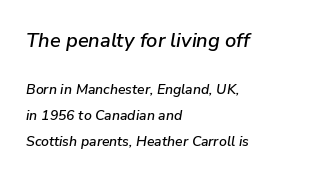
The image shows 20 px text type, italic (leaning right); set left-aligned, line spacing 1.85x, normal letter spacing, not underlined; the first (top) block is 1.43x larger.
